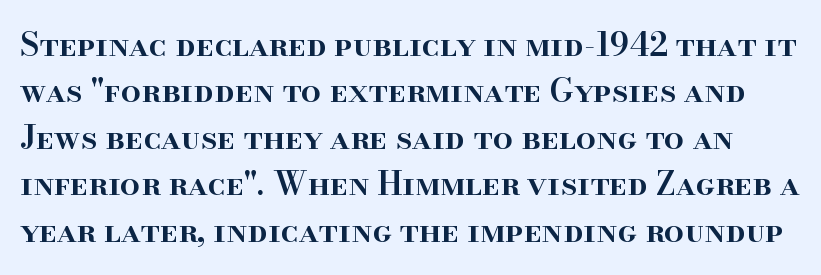
A fair bit of extra ink — the face is semibold, not bold. The passage shown is typed in a proportional face where columns would drift. The glyphs are unaccompanied by any horizontal stroke below them. Interline gaps are of average width in this sample. A typesetter would label this face a serif. Every stem runs plumb, perpendicular to the baseline.
